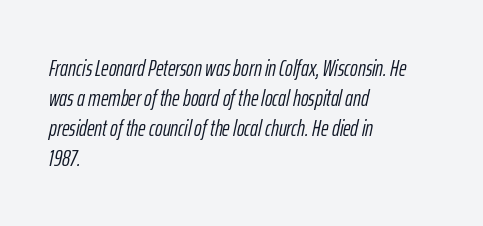
The typesetting does not lean heavy: it is not bold. The string is rendered with underlining switched off. Leading matches the norm, producing a regular column. One-word summary of the alignment: left. Tracking here is standard; glyphs follow each other at the usual distance.
